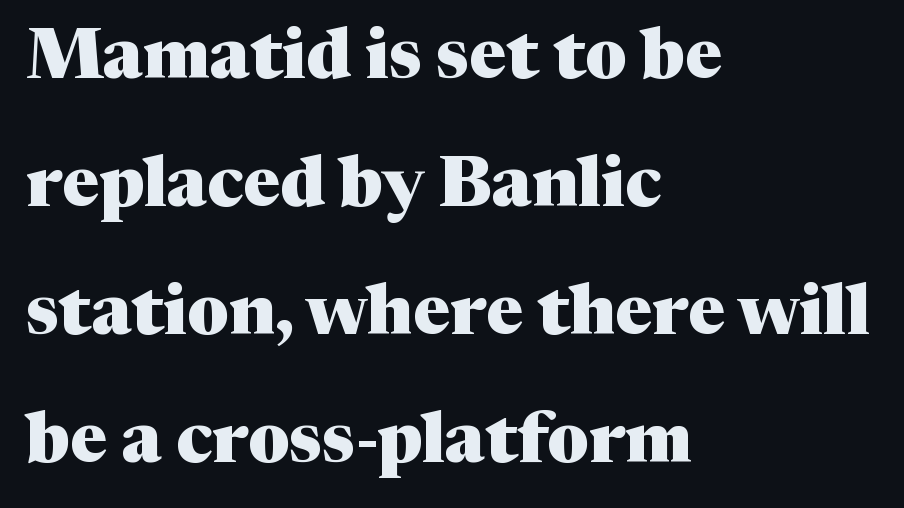
The image shows 70 px heavy serif type, upright; set left-aligned, line spacing 1.83x, normal letter spacing, not underlined; medium stroke contrast and a medium x-height.
